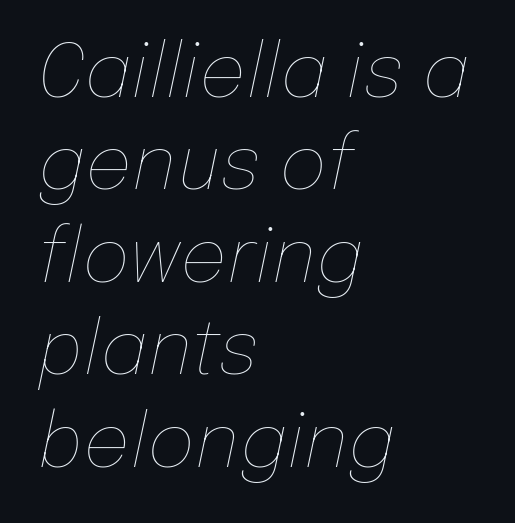
In CSS terms this would be text-align: left. Students, observe: this is what conventionally led text looks like. Would a proofreader flag this as italicized? Yes. Varying glyph widths throughout — classic text-font behaviour. Clear beneath every line of the passage.
